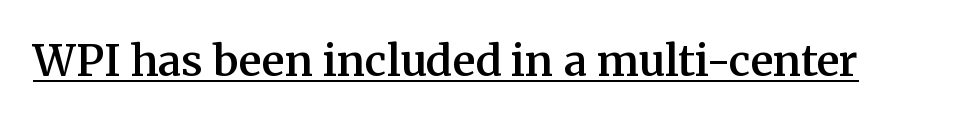
The image shows 43 px semibold serif type, upright; set normal letter spacing, underlined; medium stroke contrast and a medium x-height.
